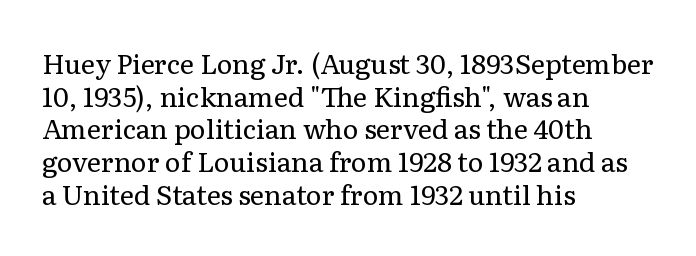
Q: Is the text bold? A: No.
Q: Is the text italic (slanted)? A: No, it is upright.
Q: Is the text underlined? A: No.
Q: How is the paragraph aligned? A: Left-aligned.
Q: Is the spacing between letters normal or unusually wide? A: Normal.
